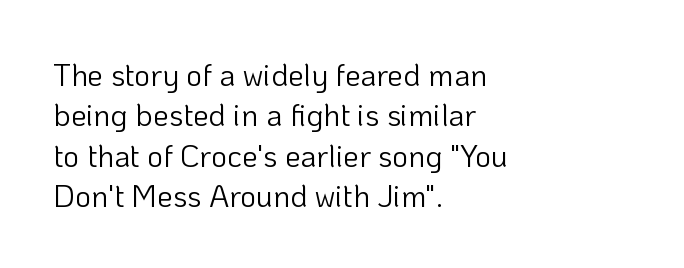
{"serif": "no", "italic": "no", "bold": "no", "weight": "light", "width": "normal", "stroke_contrast": "low", "x_height": "medium", "monospaced": "no", "underline": "no", "align": "left", "line_spacing": "normal", "line_spacing_ratio": 1.3, "letter_spacing": "normal", "letter_spacing_em": 0.0, "glyph_px": 31}
